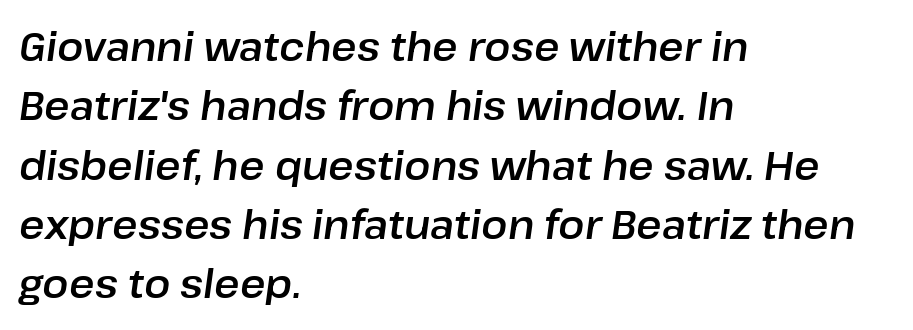
Q: Is the text italic (slanted)? A: Yes, it leans right by about 8 degrees.
Q: Is the text underlined? A: No.
Q: How is the paragraph aligned? A: Left-aligned.
Q: Is the spacing between letters normal or unusually wide? A: Normal.
Q: Is the spacing between lines tight, normal or loose? A: Normal.
Q: Width (condensed, normal, or wide)? A: Normal.
Q: Stroke contrast? A: Low.
Q: x-height? A: Medium.
Q: Monospaced? A: No.
